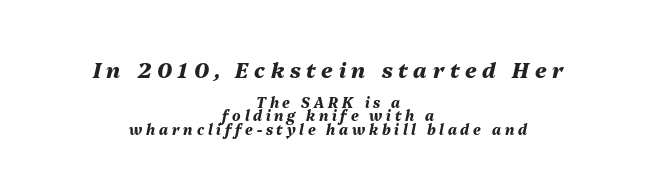
The image shows 21 px bold type, italic (leaning right); set centered, tight line spacing (0.99x), unusually wide letter spacing (+0.27 em), not underlined; the first (top) block is 1.5x larger.
